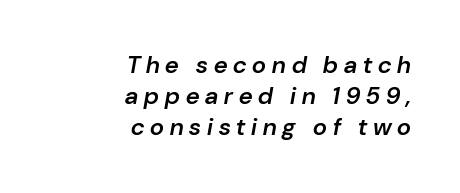
{"italic": "yes", "lean": "right", "slant_degrees": 10, "bold": "semi", "underline": "no", "align": "right", "line_spacing": "normal", "line_spacing_ratio": 1.3, "letter_spacing": "wide", "letter_spacing_em": 0.25, "glyph_px": 24}
